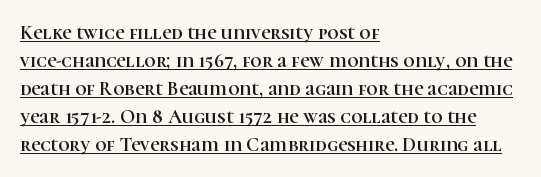
The image shows 20 px text type, upright; set left-aligned, normal line spacing (1.4x), normal letter spacing, underlined.
